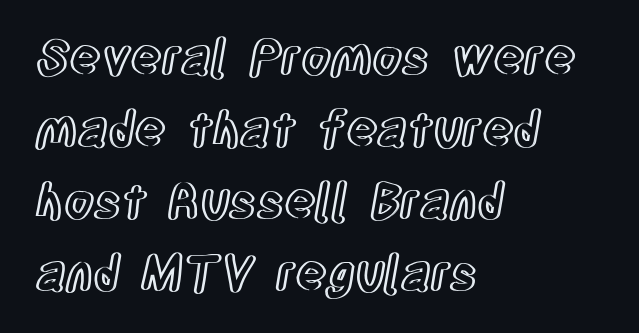
Q: Is the text italic (slanted)? A: Yes.
Q: Is the text underlined? A: No.
Q: How is the paragraph aligned? A: Left-aligned.
Q: Is the spacing between letters normal or unusually wide? A: Normal.
Q: Is the spacing between lines tight, normal or loose? A: Normal.
Q: Width (condensed, normal, or wide)? A: Condensed.
Q: x-height? A: Large.
Q: Monospaced? A: No.
